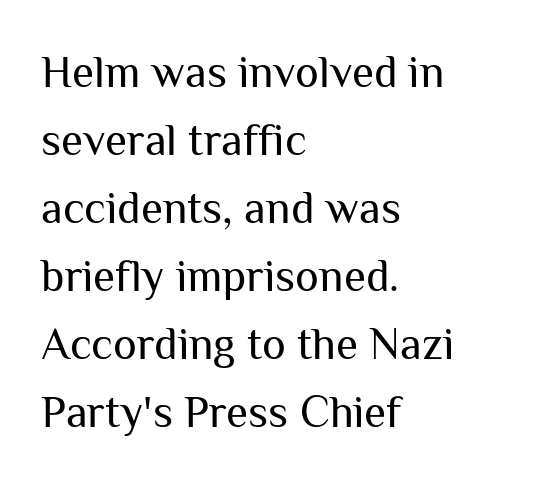
The image shows 45 px regular-weight sans-serif type, upright; set left-aligned, normal line spacing (1.51x), normal letter spacing, not underlined; medium stroke contrast and a medium x-height.
